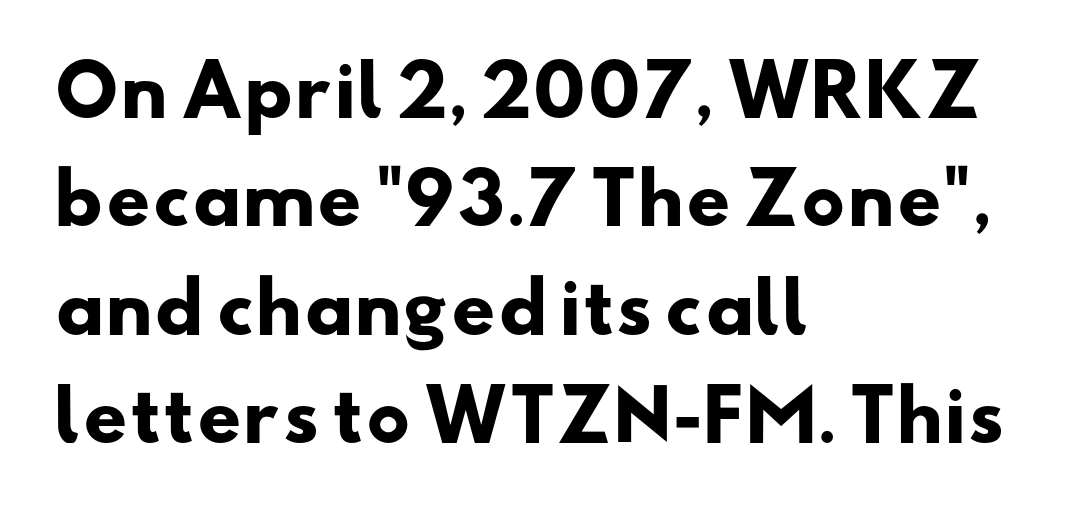
Q: Is the text bold? A: Yes.
Q: Is the typeface a serif or a sans-serif typeface? A: Sans-serif.
Q: Is the text underlined? A: No.
Q: How is the paragraph aligned? A: Left-aligned.
Q: Is the spacing between letters normal or unusually wide? A: Normal.
Q: Is the spacing between lines tight, normal or loose? A: Normal.
Q: Width (condensed, normal, or wide)? A: Wide.
Q: Stroke contrast? A: Low.
Q: x-height? A: Small.
Q: Monospaced? A: No.
